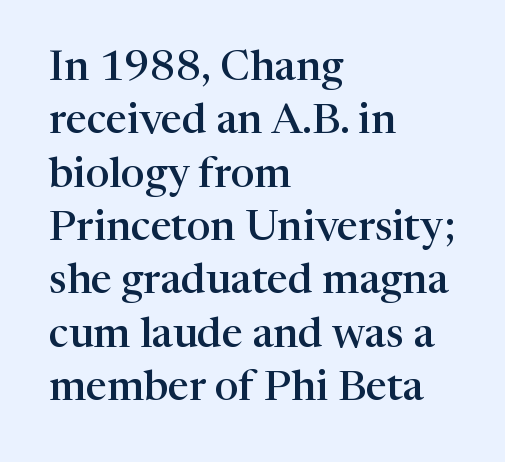
The image shows 42 px semibold serif type, upright; set left-aligned, normal line spacing (1.27x), normal letter spacing, not underlined; high stroke contrast and a medium x-height.
